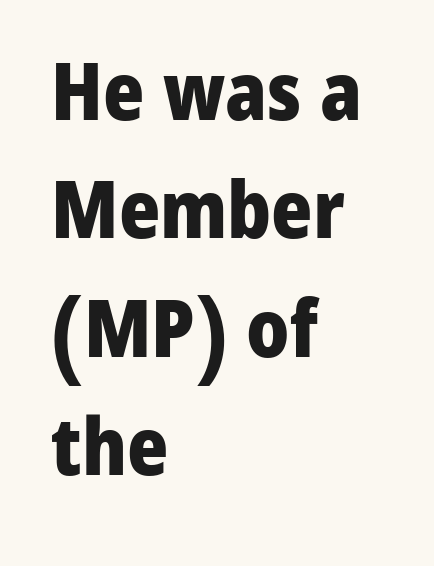
The face used here is rendered with its standard letterfit. Descenders are the only things crossing below the line. This sample has the flowing, uneven cadence of proportional lettering. One glance says typical: line gaps are just what's usual. Horizontal alignment here is leftward, the default for most running prose. Notice how thick the strokes are: this is what a full bold looks like.
